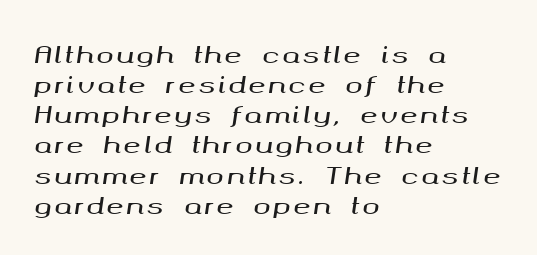
When letters slant like this, we call the style italic. The paragraph has a hard left edge and a soft right edge. A bare baseline throughout the passage. Baseline-to-baseline distance is the conventional proportion of letter height.
